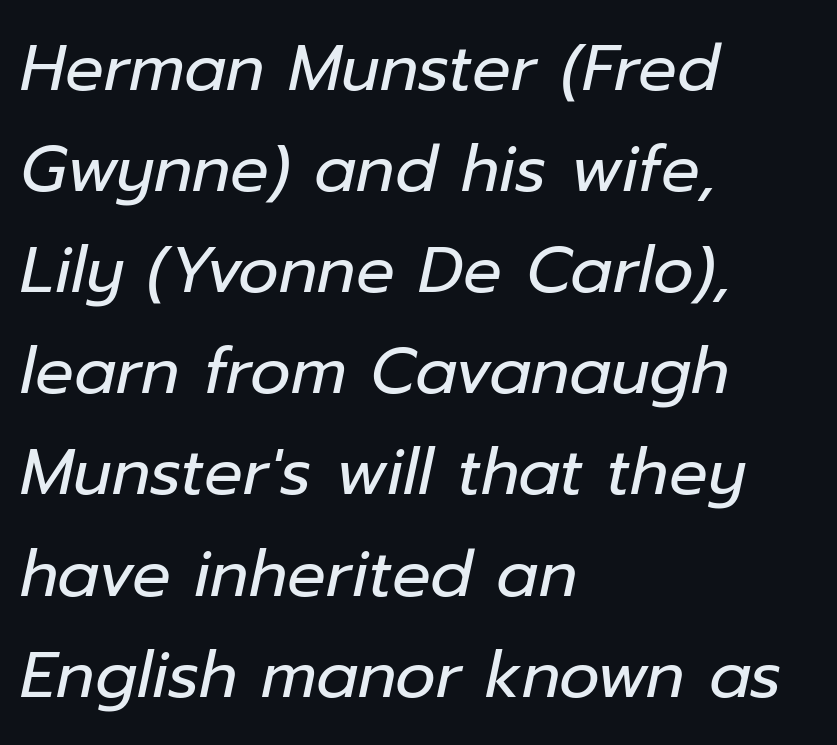
{"italic": "yes", "lean": "right", "slant_degrees": 12, "bold": "no", "weight": "regular", "width": "normal", "stroke_contrast": "low", "x_height": "medium", "monospaced": "no", "underline": "no", "align": "left", "line_spacing": "normal", "line_spacing_ratio": 1.58, "letter_spacing": "normal", "letter_spacing_em": 0.0, "glyph_px": 64}
